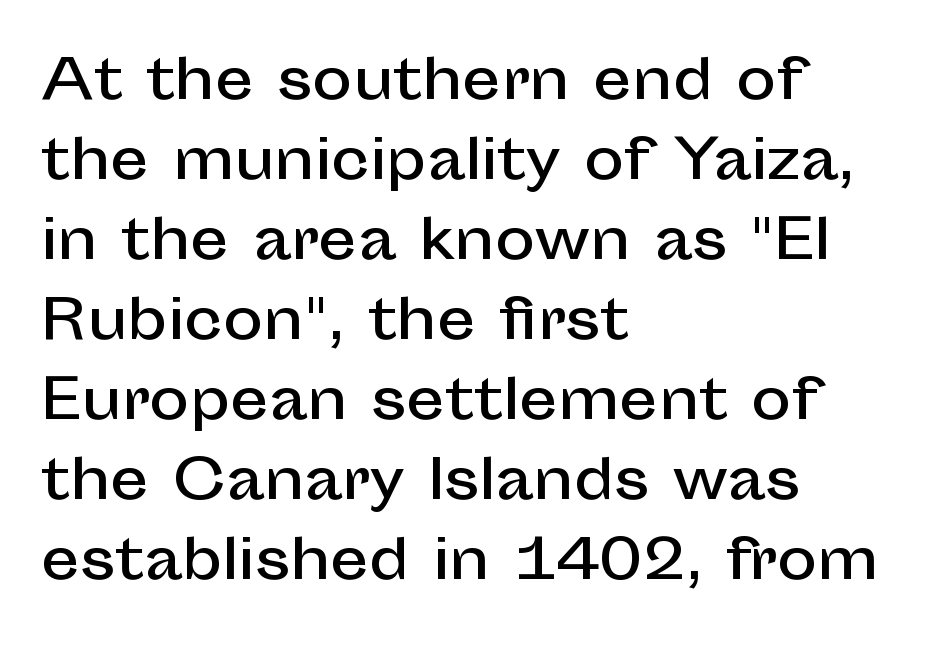
The paragraph has a hard left edge and a soft right edge. Normally led — the rows are evenly, conventionally spaced. The gaps between neighbouring characters are ordinary and unremarkable. The specimen omits any rule beneath the text block's lines. Every stem runs plumb, perpendicular to the baseline.
